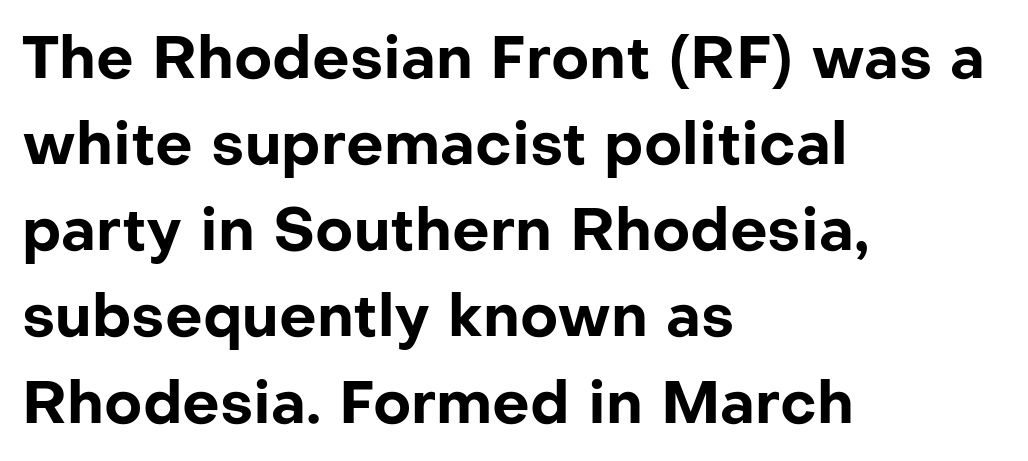
Between one letter and the next there's only the usual sliver of space. Reading down the block, your eye returns to a fixed left position each line. The letters advance in unequal steps, a hallmark of proportional type. The characters display no serif detailing; their extremities are plain. Leading matches the norm, producing a regular column.
